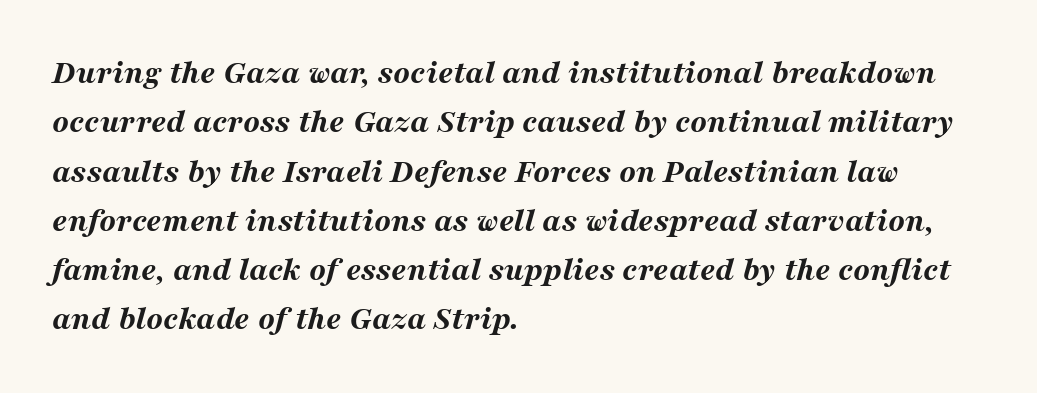
Nobody drew a line under any word here. The typesetter chose a ragged-right arrangement here. Short note: letters normally spaced. Evenly set lines give the paragraph a standard silhouette. This sample has the flowing, uneven cadence of proportional lettering.
